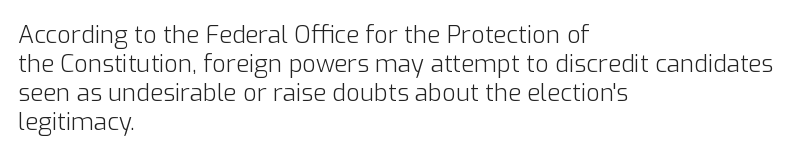
Q: Is the text bold? A: No.
Q: Is the text italic (slanted)? A: No, it is upright.
Q: Is the text underlined? A: No.
Q: How is the paragraph aligned? A: Left-aligned.
Q: Is the spacing between letters normal or unusually wide? A: Normal.
